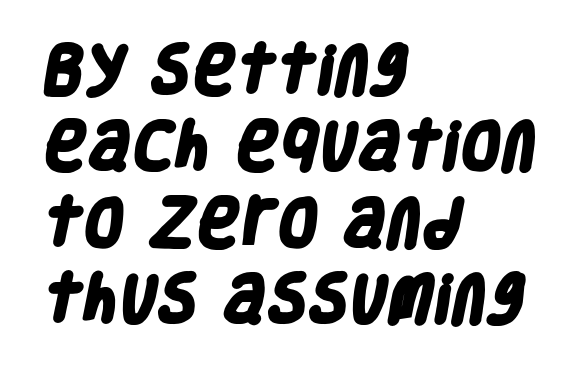
The tracking reads as untouched default to a designer's eye. Quick note: interline space is typical. Is the block centered? No — it sits flush against the left margin. Proportional: the letters do not fall into vertical columns.
